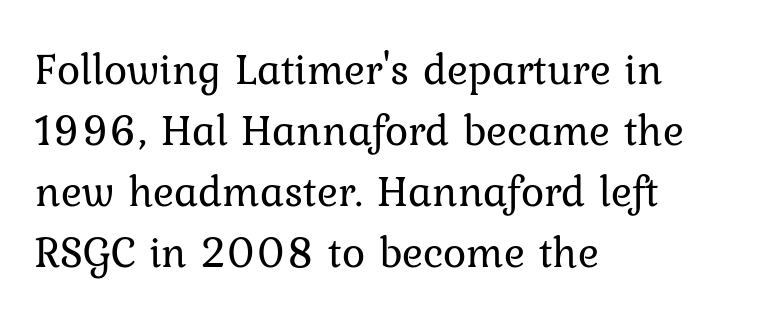
{"serif": "yes", "italic": "no", "bold": "no", "weight": "regular", "width": "normal", "stroke_contrast": "low", "x_height": "medium", "monospaced": "no", "underline": "no", "align": "left", "line_spacing": "normal", "line_spacing_ratio": 1.39, "letter_spacing": "normal", "letter_spacing_em": 0.0, "glyph_px": 44}
